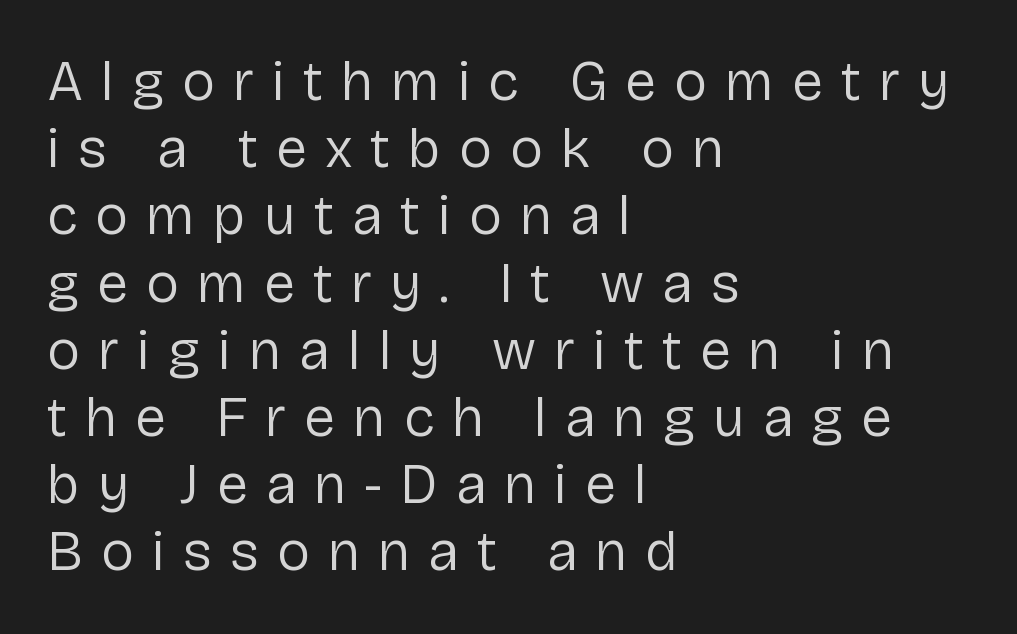
{"serif": "no", "italic": "no", "bold": "no", "weight": "regular", "width": "normal", "stroke_contrast": "low", "x_height": "medium", "monospaced": "no", "underline": "no", "align": "left", "line_spacing_ratio": 1.2, "letter_spacing": "wide", "letter_spacing_em": 0.32, "glyph_px": 56}
